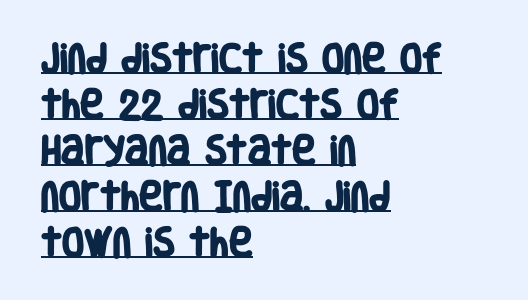
{"serif": "no", "bold": "yes", "weight": "heavy", "width": "condensed", "stroke_contrast": "low", "x_height": "large", "monospaced": "no", "underline": "yes", "align": "left", "line_spacing": "normal", "line_spacing_ratio": 1.44, "letter_spacing": "normal", "letter_spacing_em": 0.0, "glyph_px": 32}
